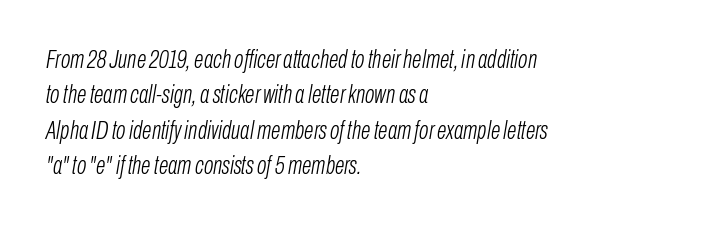
{"italic": "yes", "lean": "right", "slant_degrees": 10, "bold": "no", "underline": "no", "align": "left", "line_spacing": "normal", "line_spacing_ratio": 1.42, "letter_spacing": "normal", "letter_spacing_em": 0.0, "glyph_px": 25}
